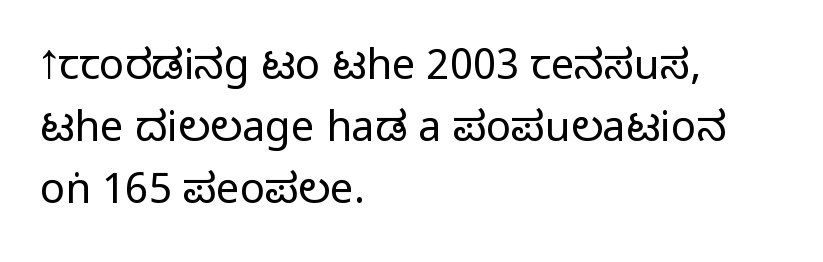
The foot of each line stays bare and open. Observe the absence of serifs on each vertical stroke in this sample. Horizontal alignment here is leftward, the default for most running prose. Here the designer chose a conventional face with non-uniform glyph widths. Is there much room between lines? A standard amount, neither cramped nor airy. Is this a heavy cut? Hardly; it is regular or lighter.
